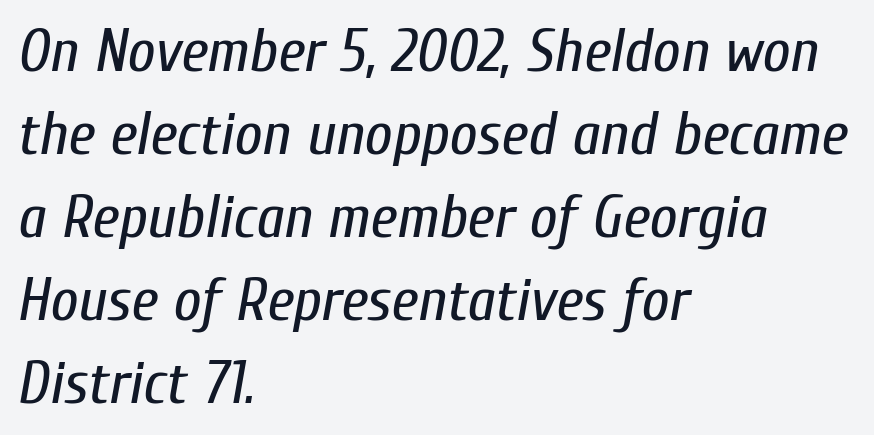
Q: Is the text bold? A: No.
Q: Is the text italic (slanted)? A: Yes, it leans right by about 10 degrees.
Q: Is the text underlined? A: No.
Q: How is the paragraph aligned? A: Left-aligned.
Q: Is the spacing between letters normal or unusually wide? A: Normal.
Q: Is the spacing between lines tight, normal or loose? A: Normal.
Q: Width (condensed, normal, or wide)? A: Condensed.
Q: Stroke contrast? A: Low.
Q: x-height? A: Medium.
Q: Monospaced? A: No.
